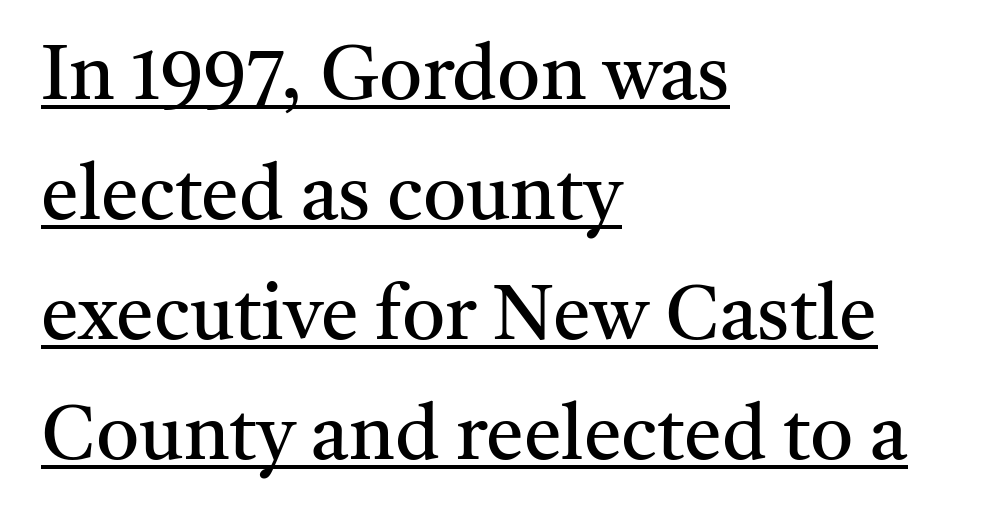
{"serif": "yes", "italic": "no", "bold": "no", "weight": "regular", "width": "normal", "stroke_contrast": "medium", "x_height": "medium", "monospaced": "no", "underline": "yes", "align": "left", "line_spacing": "normal", "line_spacing_ratio": 1.58, "letter_spacing": "normal", "letter_spacing_em": 0.0, "glyph_px": 76}
